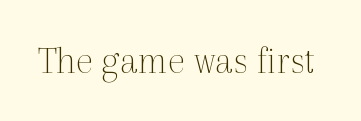
{"serif": "yes", "italic": "no", "bold": "no", "weight": "thin", "width": "normal", "x_height": "medium", "monospaced": "no", "underline": "no", "letter_spacing": "normal", "letter_spacing_em": 0.0, "glyph_px": 40}
